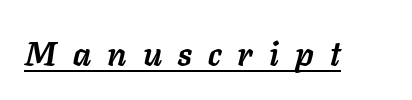
Students, note that the glyphs here are deliberately spaced far apart. You could not count columns in this text — the font is proportionally spaced. The lettering is marked with a stroke running underneath it. As a designer I'd log this as weight 700, bold. It's the slanting kind of type.
